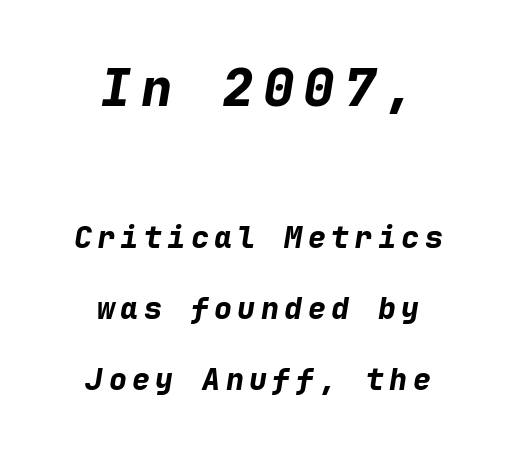
Style check: oblique. Is the type bold? Yes — the strokes are clearly thick and heavy. The block of text is sparse from top to bottom, with ample space between rows. The more generous point size was reserved for the upper chunk. Each letter, wide or thin by design, is forced into the same width here. Centered paragraph, ragged on both sides.
